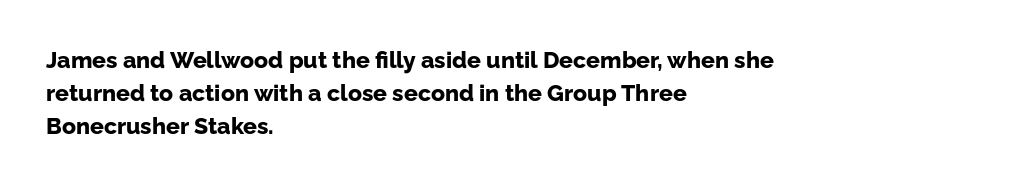
{"italic": "no", "bold": "yes", "underline": "no", "align": "left", "line_spacing": "normal", "line_spacing_ratio": 1.44, "letter_spacing": "normal", "letter_spacing_em": 0.0, "glyph_px": 23}
